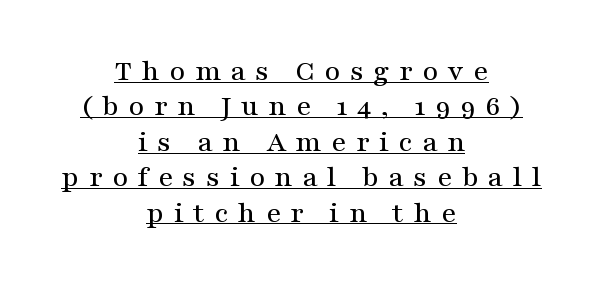
Check where the strokes stop: tiny serifs finish them off. The rendering uses the underline text-decoration. Vertical strokes here are truly vertical. The lines in this sample share a center point and differ in where they start and stop. Spacing between characters has been opened up far beyond the box default.
